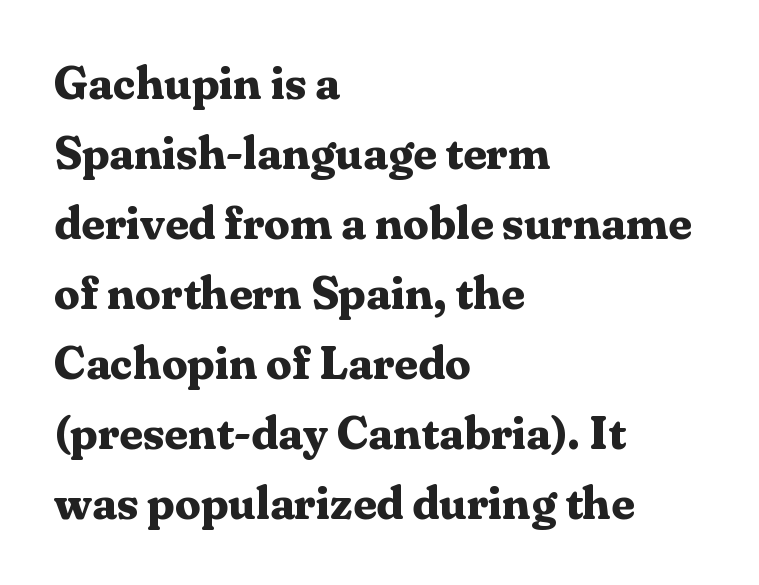
Q: Is the text bold? A: Yes.
Q: Is the text italic (slanted)? A: No, it is upright.
Q: Is the typeface a serif or a sans-serif typeface? A: Serif.
Q: Is the text underlined? A: No.
Q: How is the paragraph aligned? A: Left-aligned.
Q: Is the spacing between letters normal or unusually wide? A: Normal.
Q: Is the spacing between lines tight, normal or loose? A: Normal.
Q: Width (condensed, normal, or wide)? A: Normal.
Q: Stroke contrast? A: Medium.
Q: x-height? A: Medium.
Q: Monospaced? A: No.
